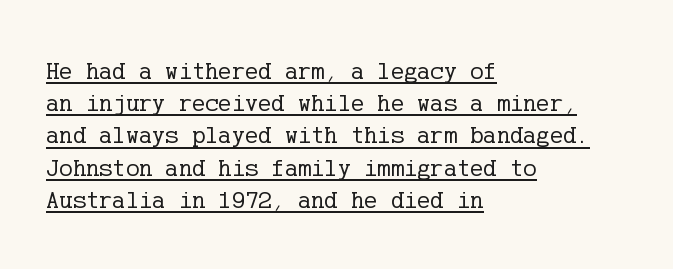
Compared with a centered layout, this one pins lines to the left instead. The sample's only ornament is a line tracing under the words. The letterforms sit at book weight or below. Spacing between characters is what you'd get straight out of the box. Evenly set lines give the paragraph a standard silhouette.
